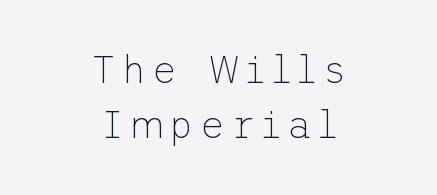
The image shows 38 px thin sans-serif type, upright; set centered, normal line spacing (1.44x), not underlined; low stroke contrast and a medium x-height.
